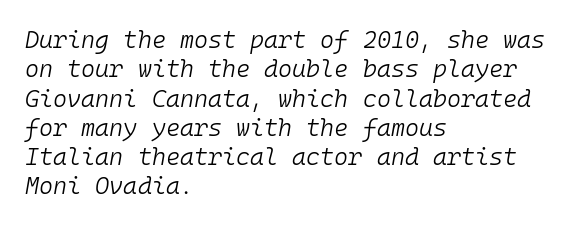
The image shows 24 px text type, italic (leaning right); set left-aligned, line spacing 1.22x, normal letter spacing, not underlined.
